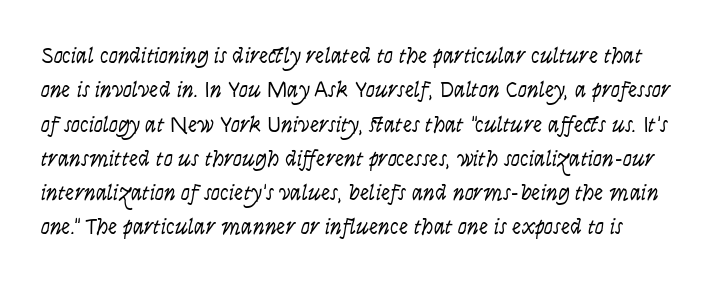
Q: Is the text bold? A: No.
Q: Is the text italic (slanted)? A: Yes, it leans right by about 9 degrees.
Q: Is the text underlined? A: No.
Q: Is the spacing between letters normal or unusually wide? A: Normal.
Q: Is the spacing between lines tight, normal or loose? A: Normal.
